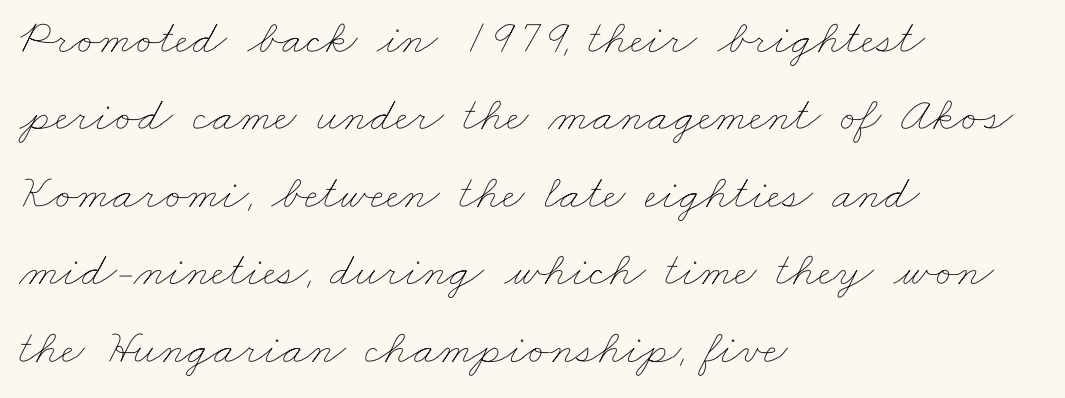
{"bold": "no", "weight": "thin", "width": "wide", "stroke_contrast": "low", "x_height": "small", "monospaced": "no", "underline": "no", "align": "left", "line_spacing": "normal", "line_spacing_ratio": 1.58, "letter_spacing": "normal", "letter_spacing_em": 0.0, "glyph_px": 49}
